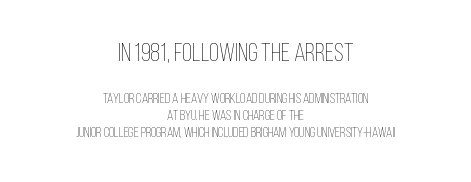
The image shows 26 px text type, upright; set centered, line spacing 1.18x, normal letter spacing, not underlined; the first (top) block is 1.86x larger.
